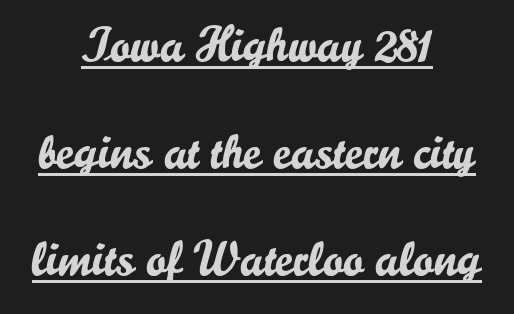
Q: Is the text italic (slanted)? A: Yes.
Q: Is the typeface a serif or a sans-serif typeface? A: Sans-serif.
Q: Is the text underlined? A: Yes.
Q: How is the paragraph aligned? A: Centered.
Q: Is the spacing between letters normal or unusually wide? A: Normal.
Q: Is the spacing between lines tight, normal or loose? A: Loose.
Q: Width (condensed, normal, or wide)? A: Normal.
Q: Stroke contrast? A: Low.
Q: x-height? A: Small.
Q: Monospaced? A: No.
